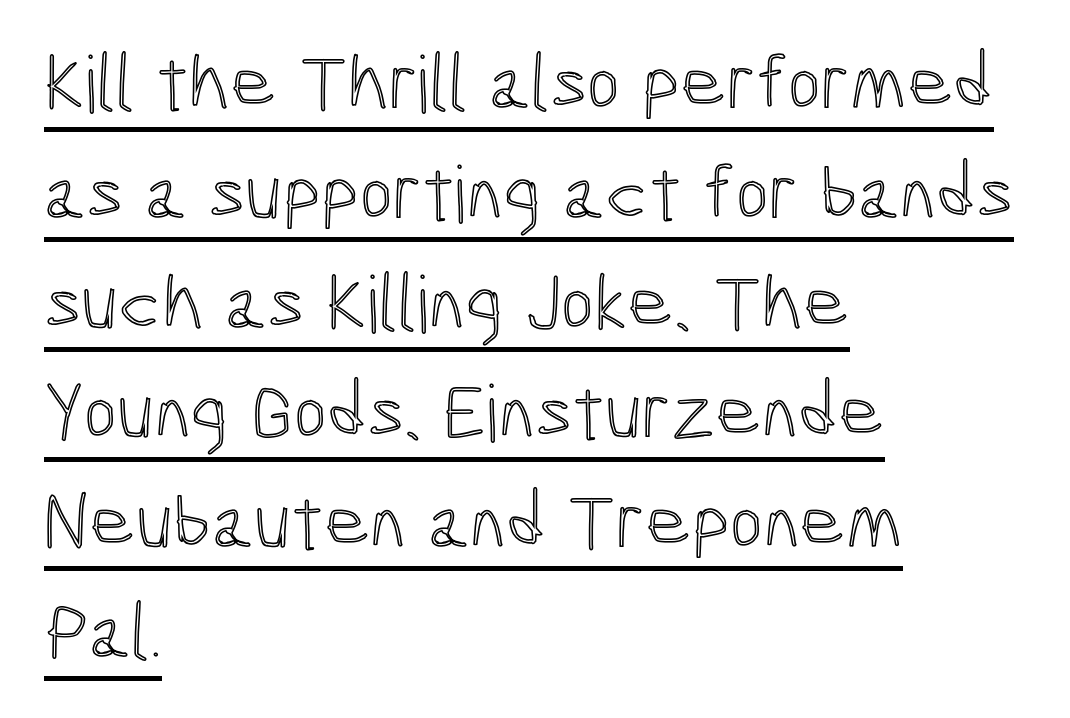
The image shows 79 px condensed type, upright; set left-aligned, normal line spacing (1.39x), normal letter spacing, underlined; a medium x-height.
